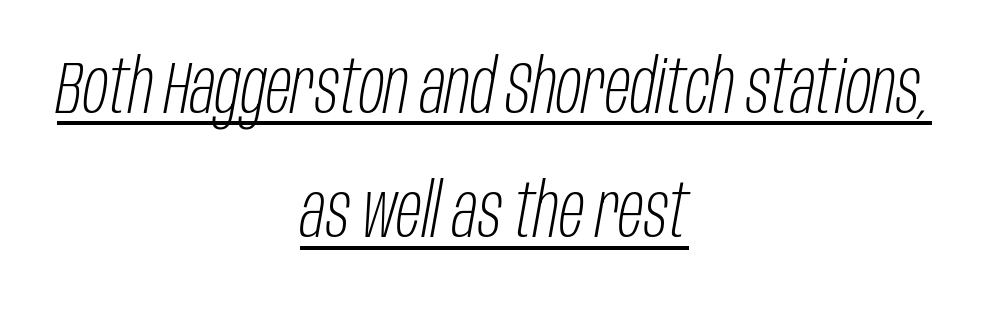
One-word summary of the alignment: center. Compared with undecorated copy, this sample adds a rule below the words. Weight: not bold — regular or lighter. Glyph-to-glyph distance matches everyday printed text. The passage shown leans; its letterforms are oblique. Summary of vertical rhythm: regular, with standard interline spacing.
